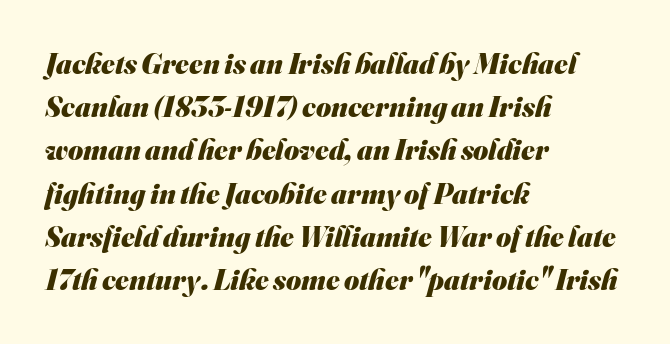
The image shows 29 px heavy sans-serif type; set left-aligned, normal line spacing (1.49x), normal letter spacing, not underlined; medium stroke contrast and a small x-height.
